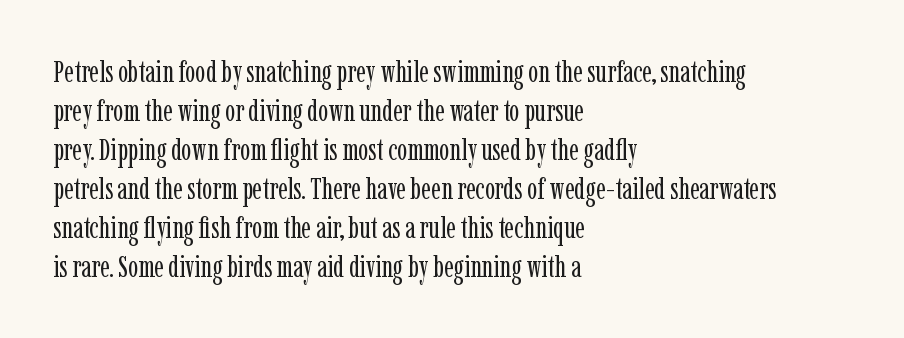
The image shows 30 px regular-weight, condensed serif type, upright; set left-aligned, normal line spacing (1.3x), normal letter spacing, not underlined; low stroke contrast and a medium x-height.
